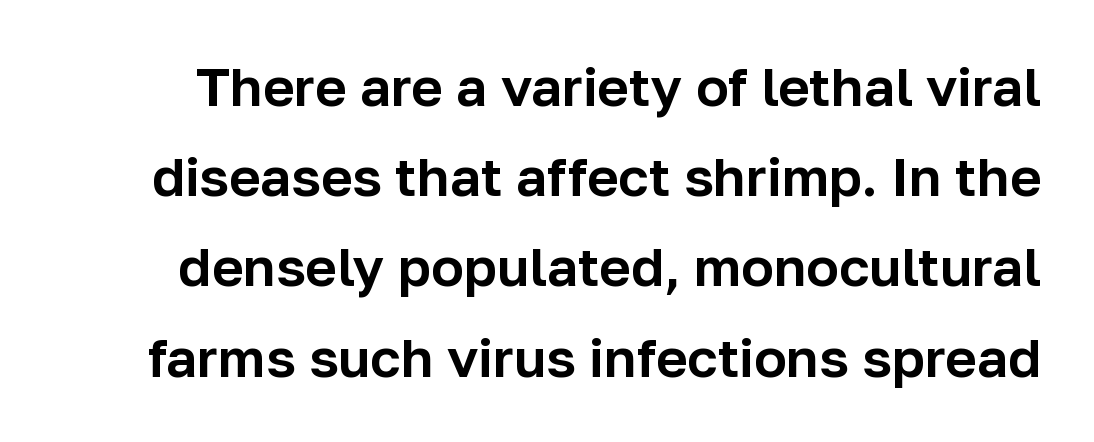
Q: Is the text italic (slanted)? A: No, it is upright.
Q: Is the typeface a serif or a sans-serif typeface? A: Sans-serif.
Q: Is the text underlined? A: No.
Q: Is the spacing between letters normal or unusually wide? A: Normal.
Q: Is the spacing between lines tight, normal or loose? A: Normal.
Q: Width (condensed, normal, or wide)? A: Normal.
Q: Stroke contrast? A: Low.
Q: x-height? A: Medium.
Q: Monospaced? A: No.
